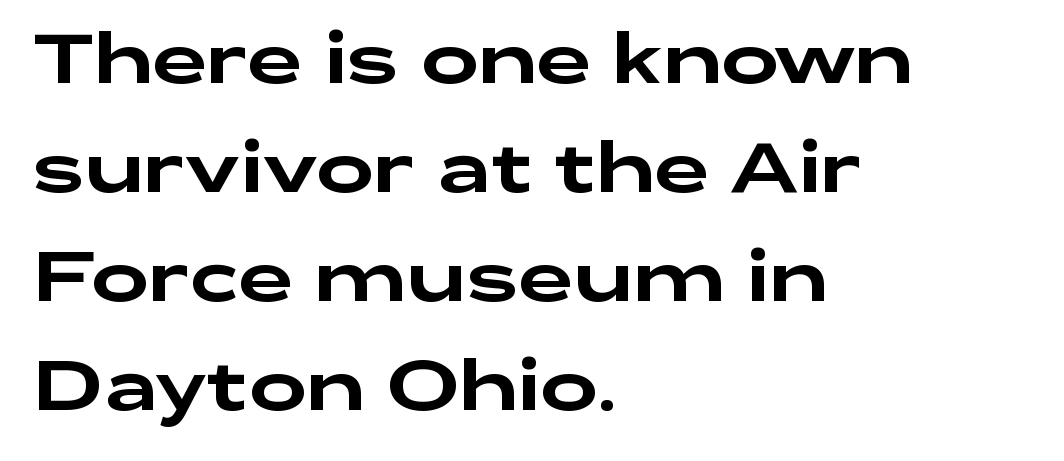
{"serif": "no", "italic": "no", "width": "wide", "stroke_contrast": "low", "x_height": "medium", "monospaced": "no", "underline": "no", "align": "left", "line_spacing": "normal", "line_spacing_ratio": 1.58, "letter_spacing": "normal", "letter_spacing_em": 0.0, "glyph_px": 69}
